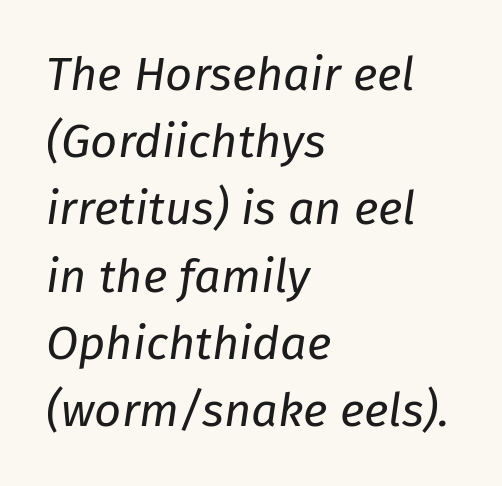
{"italic": "yes", "lean": "right", "slant_degrees": 8, "bold": "no", "weight": "regular", "width": "normal", "stroke_contrast": "low", "x_height": "medium", "monospaced": "no", "underline": "no", "align": "left", "line_spacing": "normal", "line_spacing_ratio": 1.43, "letter_spacing": "normal", "letter_spacing_em": 0.0, "glyph_px": 47}
